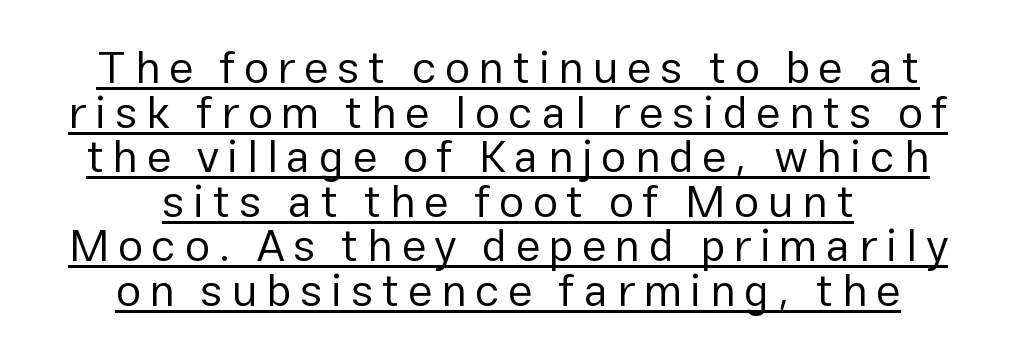
{"serif": "no", "italic": "no", "bold": "no", "weight": "regular", "width": "normal", "stroke_contrast": "low", "x_height": "medium", "monospaced": "no", "underline": "yes", "align": "center", "line_spacing": "tight", "line_spacing_ratio": 0.99, "glyph_px": 45}
